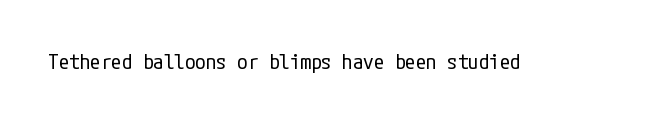
{"italic": "no", "bold": "no", "underline": "no", "letter_spacing": "normal", "letter_spacing_em": 0.0, "glyph_px": 21}
